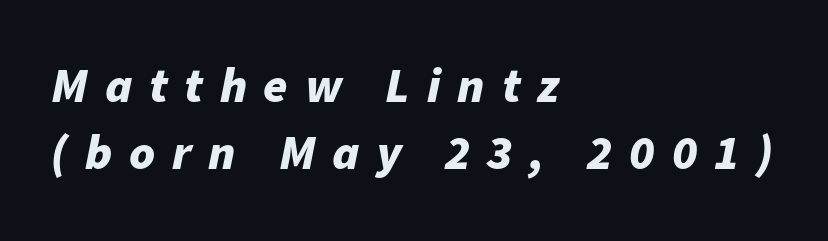
Q: Is the text bold? A: Yes.
Q: Is the text italic (slanted)? A: Yes, it leans right by about 11 degrees.
Q: Is the text underlined? A: No.
Q: How is the paragraph aligned? A: Left-aligned.
Q: Is the spacing between letters normal or unusually wide? A: Unusually wide.
Q: Is the spacing between lines tight, normal or loose? A: Normal.
Q: Width (condensed, normal, or wide)? A: Normal.
Q: Stroke contrast? A: Low.
Q: x-height? A: Medium.
Q: Monospaced? A: No.
